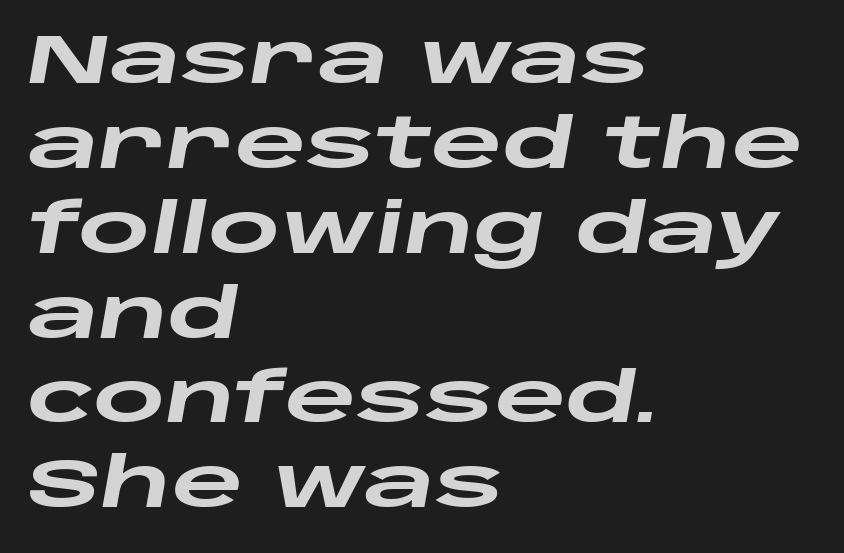
The image shows 69 px heavy, wide type, italic (leaning right); set left-aligned, line spacing 1.23x, normal letter spacing, not underlined; low stroke contrast and a large x-height.
